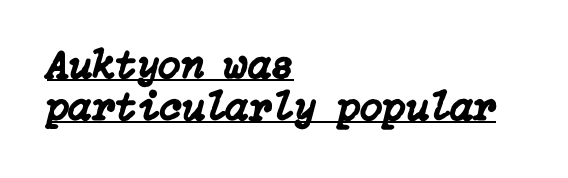
Q: Is the text italic (slanted)? A: Yes, it leans right by about 15 degrees.
Q: Is the text underlined? A: Yes.
Q: How is the paragraph aligned? A: Left-aligned.
Q: Is the spacing between letters normal or unusually wide? A: Normal.
Q: Is the spacing between lines tight, normal or loose? A: Tight.
Q: Width (condensed, normal, or wide)? A: Normal.
Q: Stroke contrast? A: Low.
Q: x-height? A: Medium.
